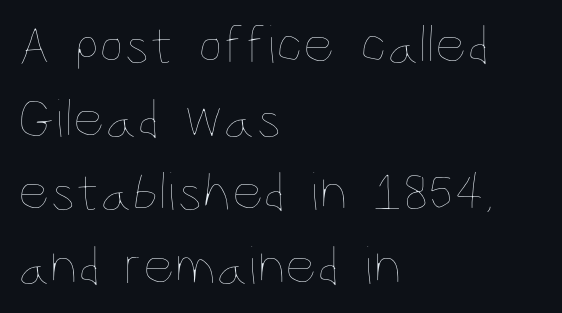
The image shows 55 px thin, condensed type, upright; set left-aligned, normal line spacing (1.34x), normal letter spacing, not underlined; low stroke contrast and a large x-height.
